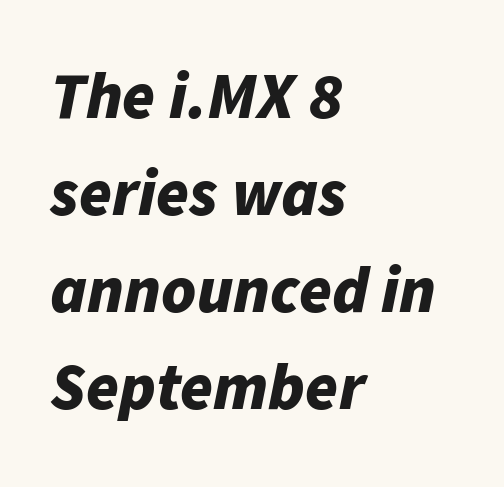
Q: Is the text bold? A: Yes.
Q: Is the text italic (slanted)? A: Yes, it leans right by about 11 degrees.
Q: Is the text underlined? A: No.
Q: How is the paragraph aligned? A: Left-aligned.
Q: Is the spacing between letters normal or unusually wide? A: Normal.
Q: Is the spacing between lines tight, normal or loose? A: Normal.
Q: Width (condensed, normal, or wide)? A: Normal.
Q: Stroke contrast? A: Low.
Q: x-height? A: Medium.
Q: Monospaced? A: No.
